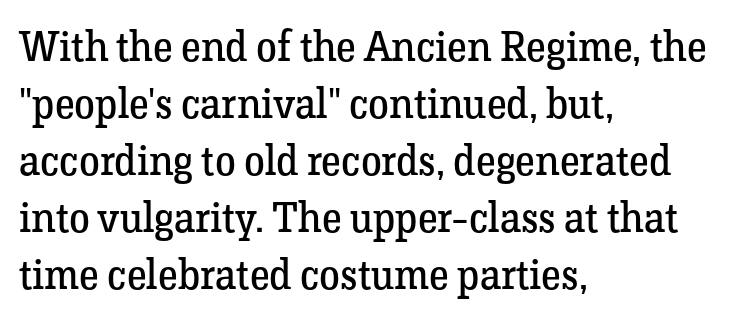
{"serif": "yes", "italic": "no", "bold": "no", "weight": "regular", "width": "normal", "stroke_contrast": "low", "x_height": "medium", "monospaced": "no", "underline": "no", "align": "left", "line_spacing": "normal", "line_spacing_ratio": 1.36, "letter_spacing": "normal", "letter_spacing_em": 0.0, "glyph_px": 42}
